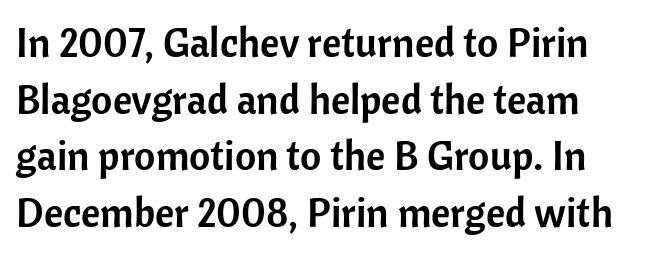
The image shows 41 px sans-serif type, upright; set normal line spacing (1.38x), normal letter spacing, not underlined; low stroke contrast and a medium x-height.
